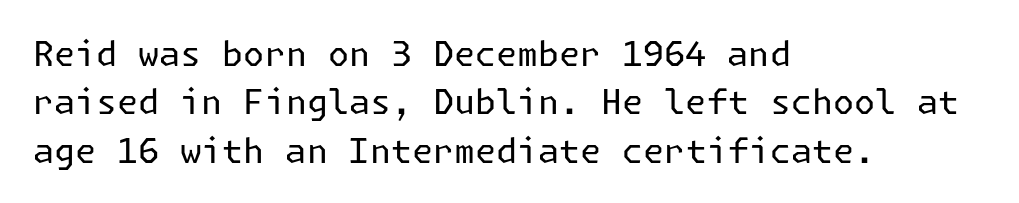
Q: Is the text bold? A: No.
Q: Is the text italic (slanted)? A: No, it is upright.
Q: Is the typeface a serif or a sans-serif typeface? A: Sans-serif.
Q: Is the text underlined? A: No.
Q: How is the paragraph aligned? A: Left-aligned.
Q: Is the spacing between letters normal or unusually wide? A: Normal.
Q: Is the spacing between lines tight, normal or loose? A: Normal.
Q: Width (condensed, normal, or wide)? A: Normal.
Q: Stroke contrast? A: Low.
Q: x-height? A: Medium.
